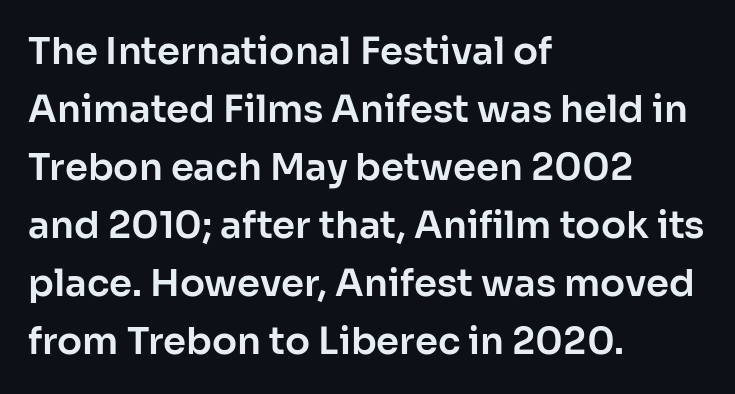
{"serif": "no", "italic": "no", "width": "normal", "stroke_contrast": "low", "x_height": "medium", "monospaced": "no", "underline": "no", "align": "left", "line_spacing": "normal", "line_spacing_ratio": 1.57, "letter_spacing": "normal", "letter_spacing_em": 0.0, "glyph_px": 37}
